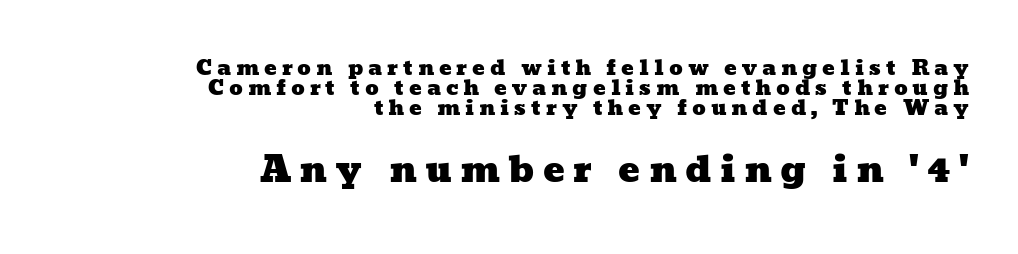
The image shows 36 px wide type; set right-aligned, tight line spacing (0.96x), unusually wide letter spacing (+0.23 em), not underlined; the second (bottom) block is 1.71x larger; low stroke contrast and a medium x-height.
